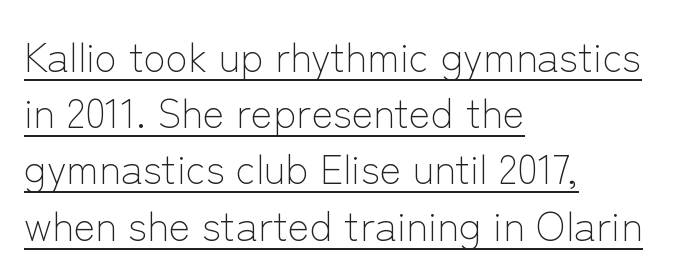
{"serif": "no", "italic": "no", "bold": "no", "weight": "light", "width": "normal", "stroke_contrast": "low", "x_height": "medium", "monospaced": "no", "underline": "yes", "align": "left", "line_spacing": "normal", "line_spacing_ratio": 1.37, "letter_spacing": "normal", "letter_spacing_em": 0.0, "glyph_px": 41}
